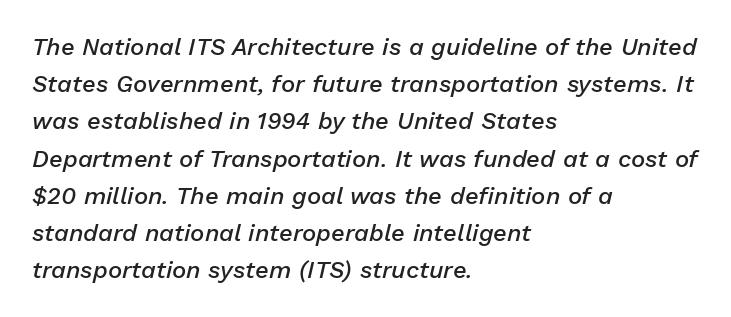
{"italic": "yes", "lean": "right", "slant_degrees": 13, "bold": "semi", "underline": "no", "align": "left", "line_spacing": "normal", "line_spacing_ratio": 1.55, "letter_spacing": "normal", "letter_spacing_em": 0.0, "glyph_px": 24}
